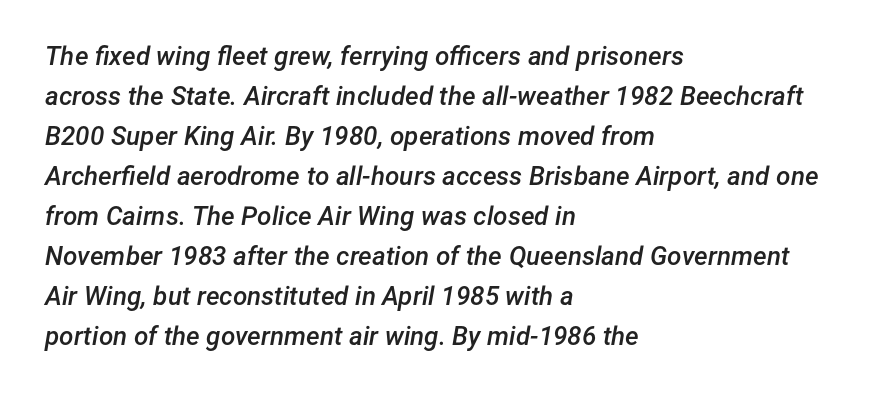
{"italic": "yes", "lean": "right", "slant_degrees": 12, "bold": "semi", "underline": "no", "align": "left", "line_spacing": "normal", "line_spacing_ratio": 1.54, "letter_spacing": "normal", "letter_spacing_em": 0.0, "glyph_px": 26}
